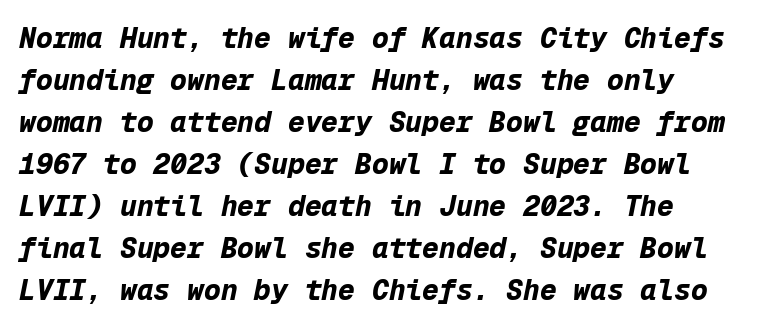
Q: Is the text bold? A: Yes.
Q: Is the text italic (slanted)? A: Yes, it leans right by about 12 degrees.
Q: Is the text underlined? A: No.
Q: Is the spacing between letters normal or unusually wide? A: Normal.
Q: Is the spacing between lines tight, normal or loose? A: Normal.
Q: Width (condensed, normal, or wide)? A: Normal.
Q: Stroke contrast? A: Low.
Q: x-height? A: Medium.
Q: Monospaced? A: Yes.
